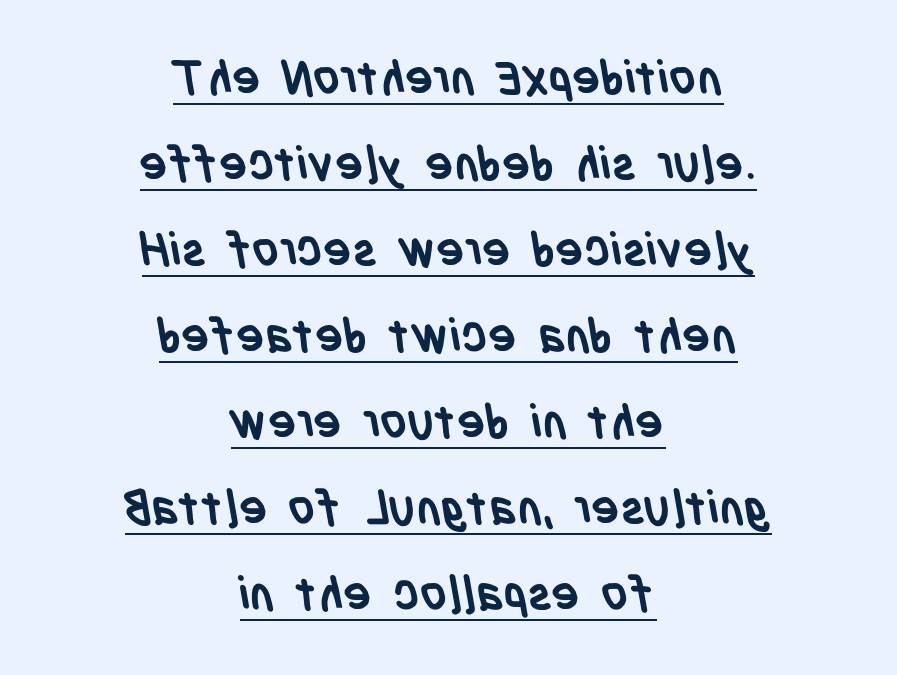
Q: Is the text bold? A: Yes.
Q: Is the typeface a serif or a sans-serif typeface? A: Sans-serif.
Q: Is the text underlined? A: Yes.
Q: How is the paragraph aligned? A: Centered.
Q: Is the spacing between letters normal or unusually wide? A: Normal.
Q: Width (condensed, normal, or wide)? A: Condensed.
Q: Stroke contrast? A: Low.
Q: x-height? A: Large.
Q: Monospaced? A: No.
